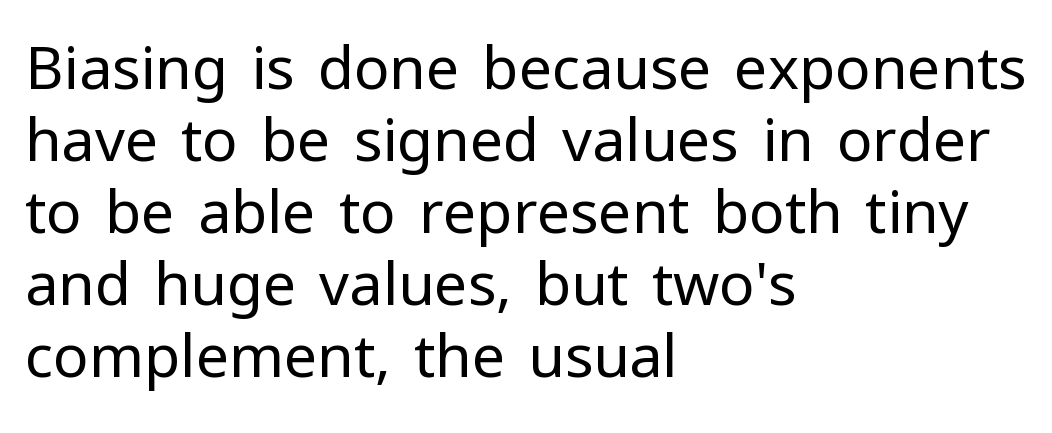
The image shows 59 px regular-weight sans-serif type, upright; set left-aligned, line spacing 1.22x, normal letter spacing, not underlined; low stroke contrast and a medium x-height.
